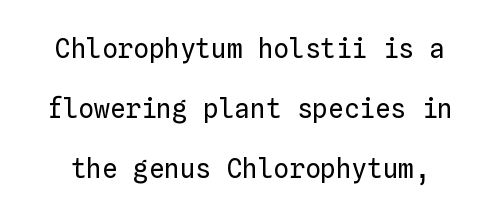
Airy leading. Look at the tracking — it's just the regular setting, nothing added. This sample uses an upright cut, with every glyph sitting square on the baseline. Counters stay open thanks to moderate or lighter strokes. Type without underlining.
